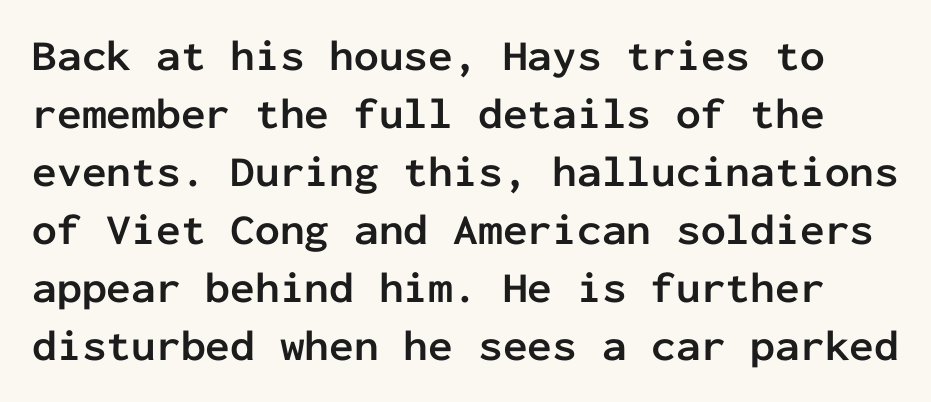
The image shows 44 px semibold sans-serif type, upright, monospaced; set normal line spacing (1.32x), normal letter spacing, not underlined; low stroke contrast and a medium x-height.
